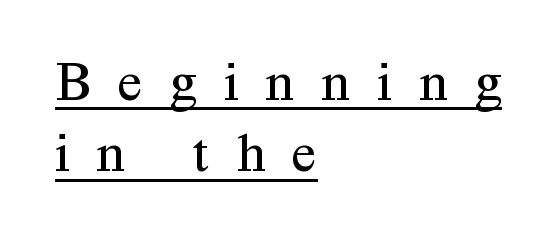
The image shows 57 px regular-weight serif type, upright; set left-aligned, normal line spacing (1.25x), unusually wide letter spacing (+0.47 em), underlined; medium stroke contrast and a medium x-height.
